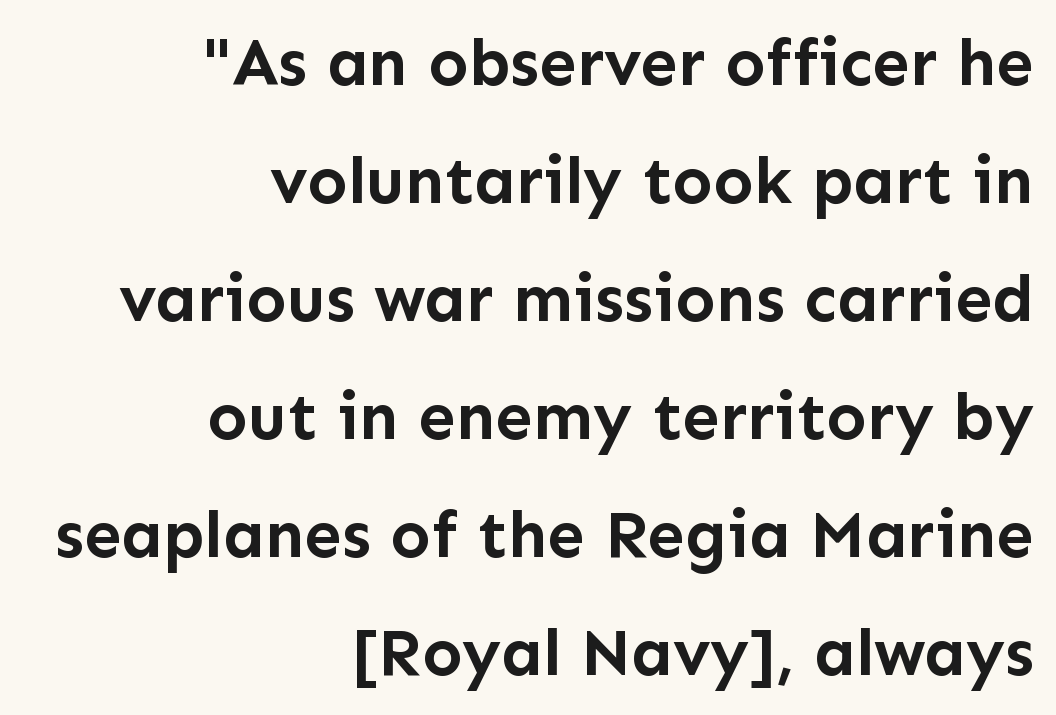
The image shows 67 px semibold sans-serif type, upright; set right-aligned, line spacing 1.76x, normal letter spacing, not underlined; low stroke contrast and a medium x-height.
